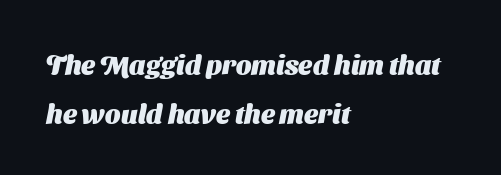
Q: Is the text bold? A: Yes.
Q: Is the text underlined? A: No.
Q: How is the paragraph aligned? A: Left-aligned.
Q: Is the spacing between letters normal or unusually wide? A: Normal.
